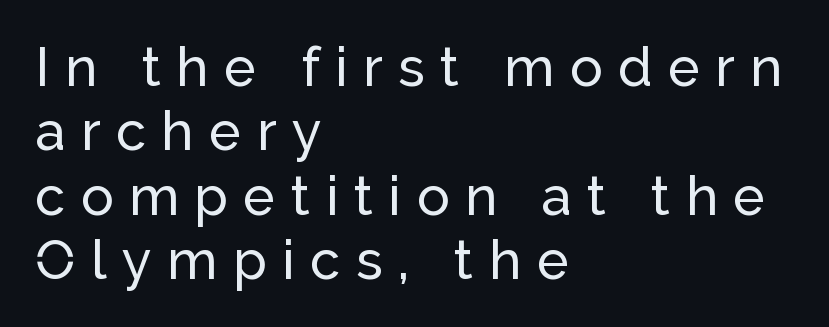
Q: Is the text italic (slanted)? A: No, it is upright.
Q: Is the typeface a serif or a sans-serif typeface? A: Sans-serif.
Q: Is the text underlined? A: No.
Q: How is the paragraph aligned? A: Left-aligned.
Q: Is the spacing between letters normal or unusually wide? A: Unusually wide.
Q: Width (condensed, normal, or wide)? A: Normal.
Q: Stroke contrast? A: Low.
Q: x-height? A: Medium.
Q: Monospaced? A: No.
